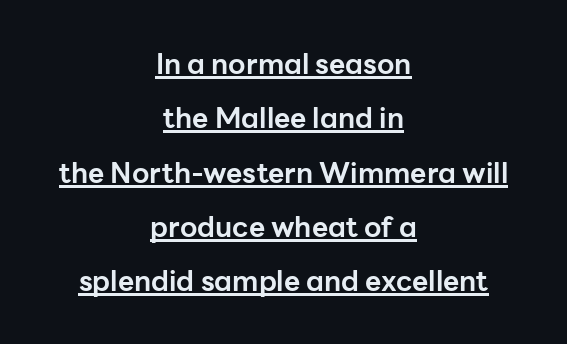
The image shows 28 px bold sans-serif type, upright; set centered, loose line spacing (1.94x), normal letter spacing, underlined; low stroke contrast and a medium x-height.
